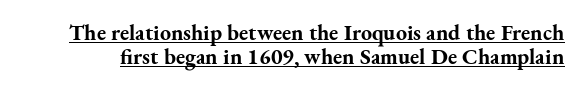
{"italic": "no", "bold": "yes", "underline": "yes", "line_spacing": "tight", "line_spacing_ratio": 1.09, "letter_spacing": "normal", "letter_spacing_em": 0.0, "glyph_px": 22}
